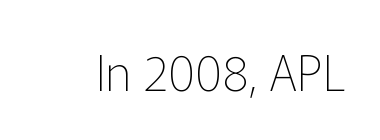
The image shows 48 px thin sans-serif type, upright; set normal letter spacing, not underlined; low stroke contrast and a medium x-height.
